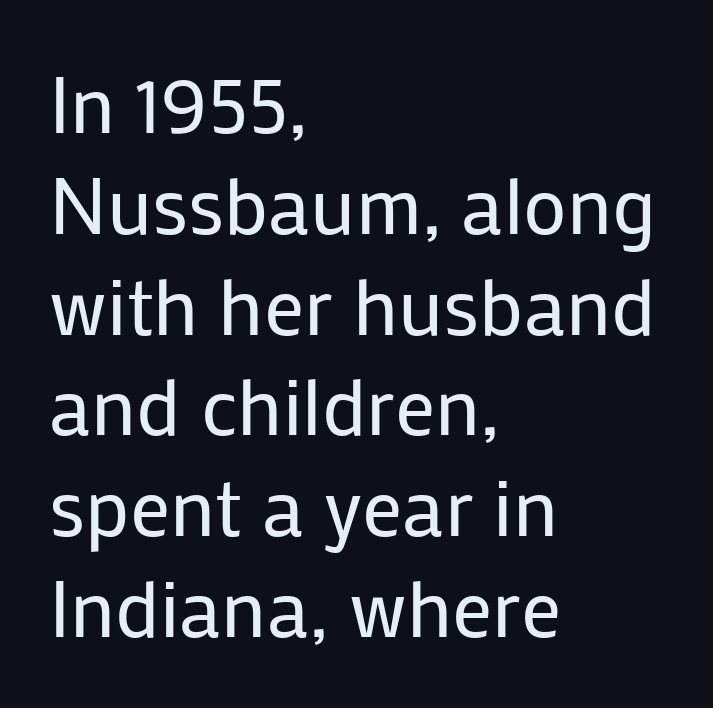
Q: Is the text bold? A: No.
Q: Is the text italic (slanted)? A: No, it is upright.
Q: Is the typeface a serif or a sans-serif typeface? A: Sans-serif.
Q: Is the text underlined? A: No.
Q: How is the paragraph aligned? A: Left-aligned.
Q: Is the spacing between letters normal or unusually wide? A: Normal.
Q: Is the spacing between lines tight, normal or loose? A: Normal.
Q: Width (condensed, normal, or wide)? A: Normal.
Q: Stroke contrast? A: Low.
Q: x-height? A: Medium.
Q: Monospaced? A: No.
